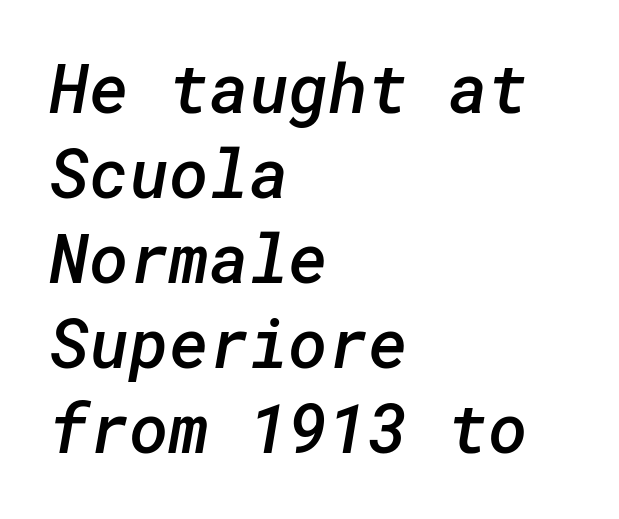
{"serif": "no", "bold": "semi", "weight": "semibold", "width": "normal", "stroke_contrast": "low", "x_height": "medium", "underline": "no", "align": "left", "line_spacing": "normal", "line_spacing_ratio": 1.25, "letter_spacing": "normal", "letter_spacing_em": 0.0, "glyph_px": 68}
